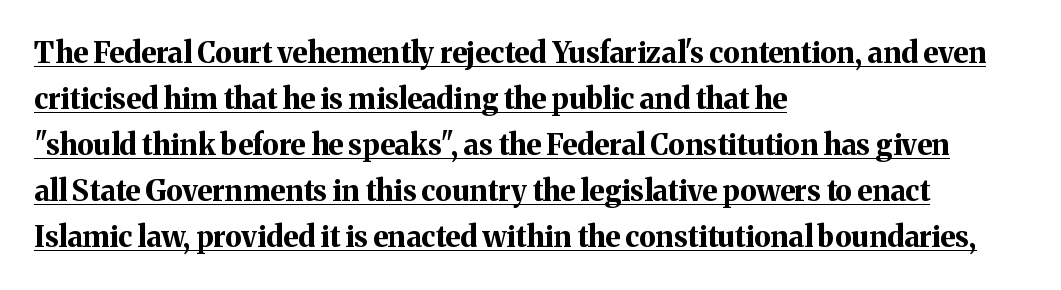
The image shows 29 px bold serif type, upright; set left-aligned, normal line spacing (1.59x), normal letter spacing, underlined; medium stroke contrast and a medium x-height.
